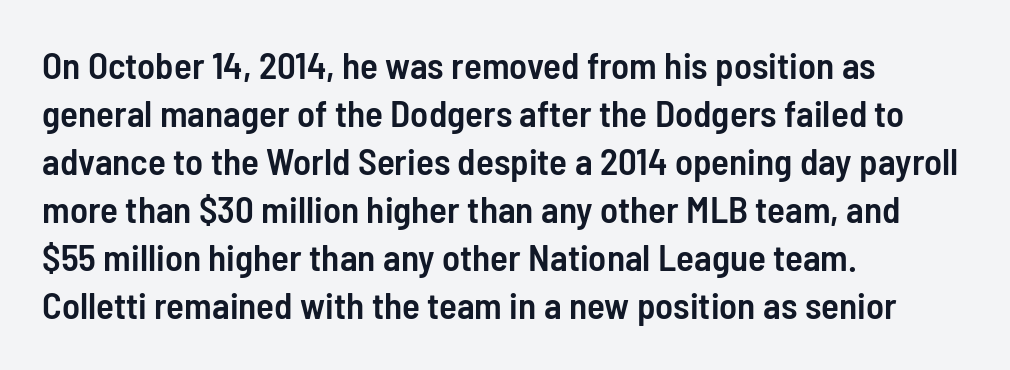
The image shows 37 px semibold, condensed sans-serif type, upright; set left-aligned, normal line spacing (1.3x), normal letter spacing, not underlined; low stroke contrast and a medium x-height.
